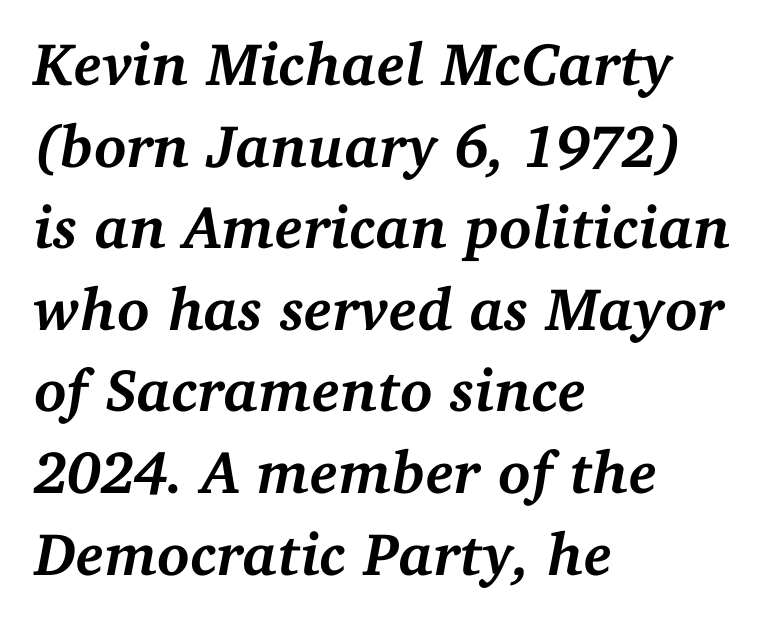
{"serif": "yes", "italic": "yes", "lean": "right", "slant_degrees": 11, "bold": "yes", "weight": "semibold", "width": "normal", "stroke_contrast": "medium", "x_height": "medium", "monospaced": "no", "underline": "no", "align": "left", "line_spacing": "normal", "line_spacing_ratio": 1.36, "letter_spacing": "normal", "letter_spacing_em": 0.0, "glyph_px": 60}
